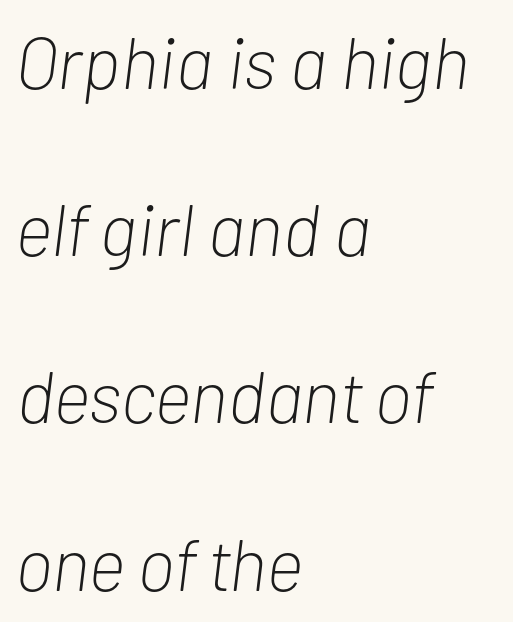
{"italic": "yes", "lean": "right", "slant_degrees": 7, "bold": "no", "weight": "light", "width": "condensed", "stroke_contrast": "low", "x_height": "medium", "monospaced": "no", "underline": "no", "align": "left", "line_spacing": "loose", "line_spacing_ratio": 2.29, "letter_spacing": "normal", "letter_spacing_em": 0.0, "glyph_px": 73}
